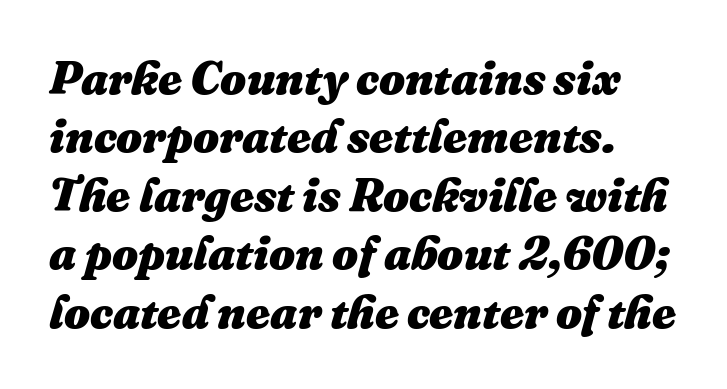
The image shows 46 px heavy type, italic (leaning right); set normal line spacing (1.27x), normal letter spacing, not underlined; medium stroke contrast and a medium x-height.
